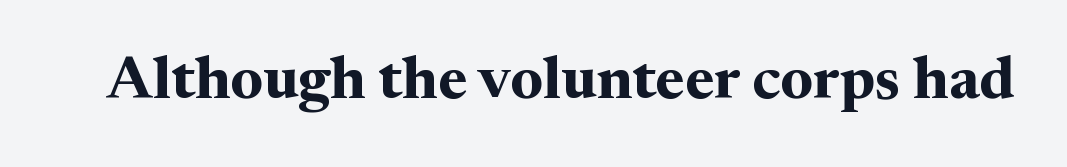
Look at the stroke-to-counter ratio: heavy, a bold. The line texture is even and compact thanks to regular tracking. The type family on display is of the serif kind. Is this a fixed-width face? No — the glyphs have proportional, varying widths.
